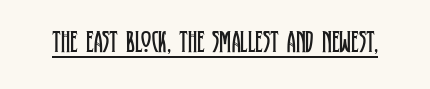
The image shows 31 px regular-weight, condensed serif type, upright; set normal letter spacing, underlined; low stroke contrast and a large x-height.
